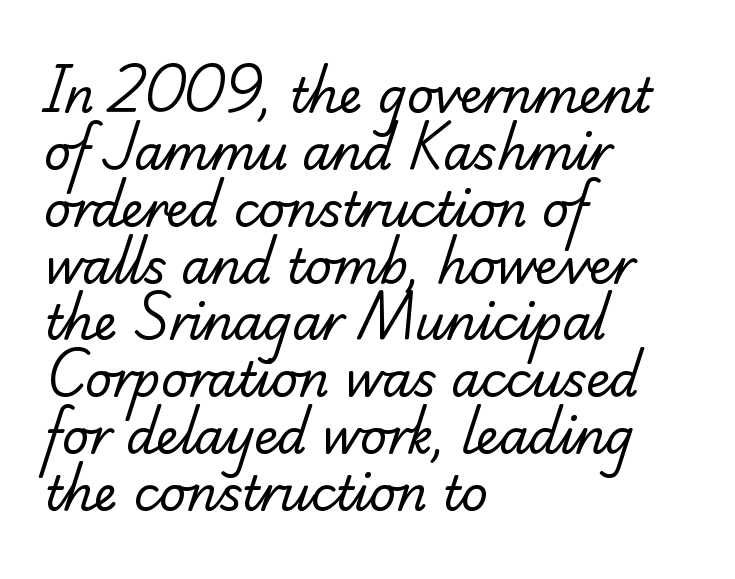
The image shows 47 px regular-weight serif type; set left-aligned, line spacing 1.21x, normal letter spacing, not underlined; low stroke contrast and a small x-height.
